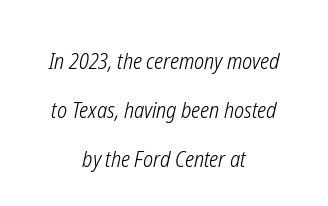
Q: Is the text bold? A: No.
Q: Is the text italic (slanted)? A: Yes, it leans right by about 12 degrees.
Q: Is the text underlined? A: No.
Q: How is the paragraph aligned? A: Centered.
Q: Is the spacing between letters normal or unusually wide? A: Normal.
Q: Is the spacing between lines tight, normal or loose? A: Loose.
